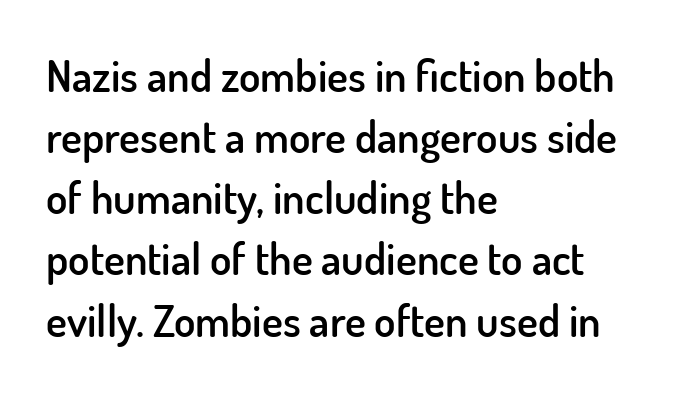
Q: Is the text bold? A: Semi-bold.
Q: Is the text italic (slanted)? A: No, it is upright.
Q: Is the typeface a serif or a sans-serif typeface? A: Sans-serif.
Q: Is the text underlined? A: No.
Q: How is the paragraph aligned? A: Left-aligned.
Q: Is the spacing between letters normal or unusually wide? A: Normal.
Q: Is the spacing between lines tight, normal or loose? A: Normal.
Q: Width (condensed, normal, or wide)? A: Normal.
Q: Stroke contrast? A: Low.
Q: x-height? A: Small.
Q: Monospaced? A: No.
